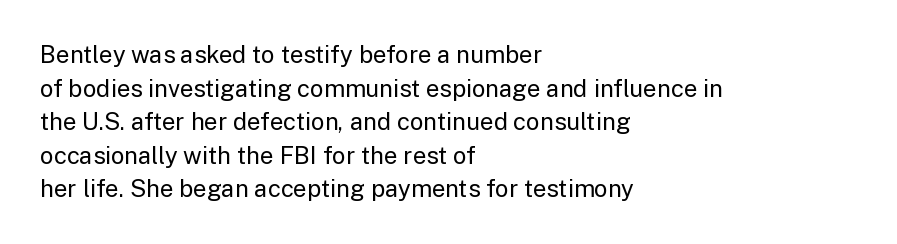
Does the copy run flush right? No — it runs flush left. Does extra space separate the letters? No, they use regular spacing. The letters look calm and open, with moderate or lighter stems. Beneath every word, the page is bare. Normally led — the rows are evenly, conventionally spaced.
